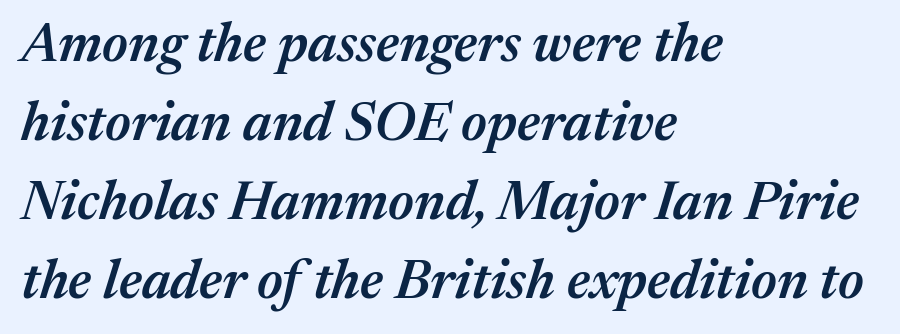
The image shows 54 px semibold type, italic (leaning right); set left-aligned, normal line spacing (1.46x), normal letter spacing, not underlined; medium stroke contrast and a medium x-height.
